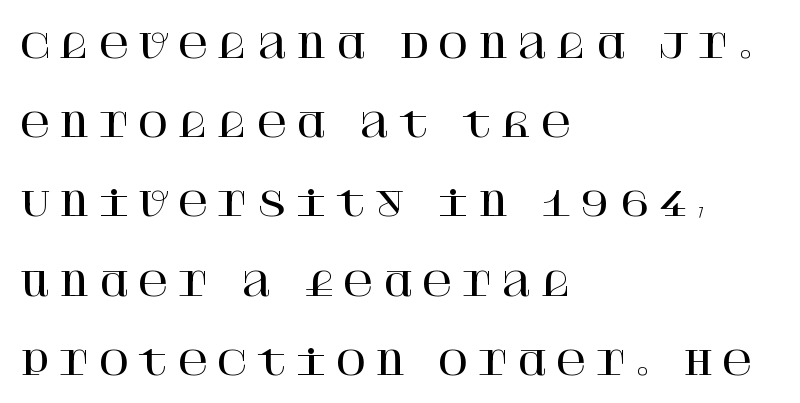
The image shows 34 px serif type, upright; set left-aligned, loose line spacing (2.33x), unusually wide letter spacing (+0.23 em), not underlined; high stroke contrast and a large x-height.
